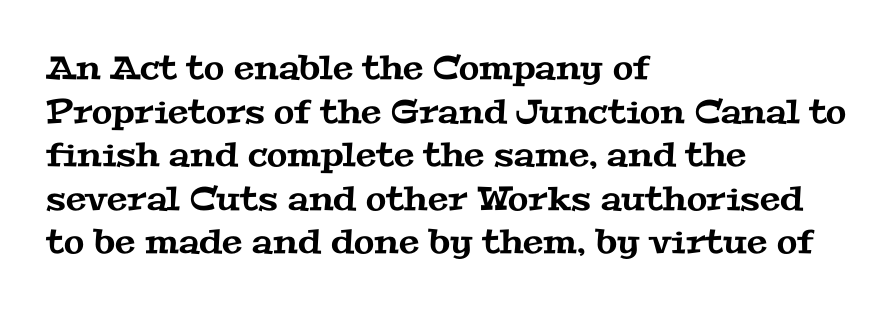
Q: Is the typeface a serif or a sans-serif typeface? A: Serif.
Q: Is the text underlined? A: No.
Q: How is the paragraph aligned? A: Left-aligned.
Q: Is the spacing between letters normal or unusually wide? A: Normal.
Q: Is the spacing between lines tight, normal or loose? A: Normal.
Q: Width (condensed, normal, or wide)? A: Wide.
Q: Stroke contrast? A: Medium.
Q: x-height? A: Medium.
Q: Monospaced? A: No.
